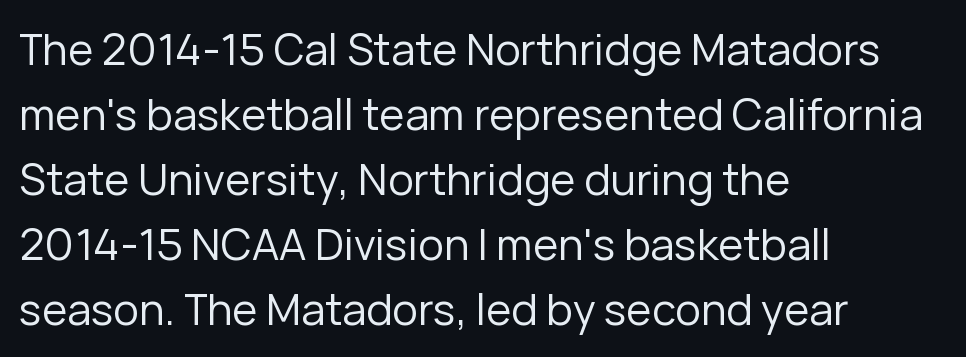
The image shows 43 px regular-weight sans-serif type, upright; set left-aligned, normal line spacing (1.51x), normal letter spacing, not underlined; low stroke contrast and a medium x-height.
